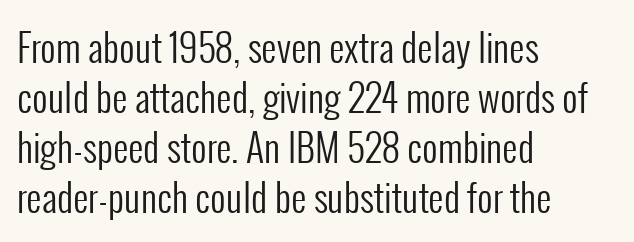
{"serif": "no", "italic": "no", "bold": "no", "weight": "regular", "width": "condensed", "stroke_contrast": "low", "x_height": "medium", "monospaced": "no", "underline": "no", "align": "left", "line_spacing": "normal", "line_spacing_ratio": 1.32, "letter_spacing": "normal", "letter_spacing_em": 0.0, "glyph_px": 38}
